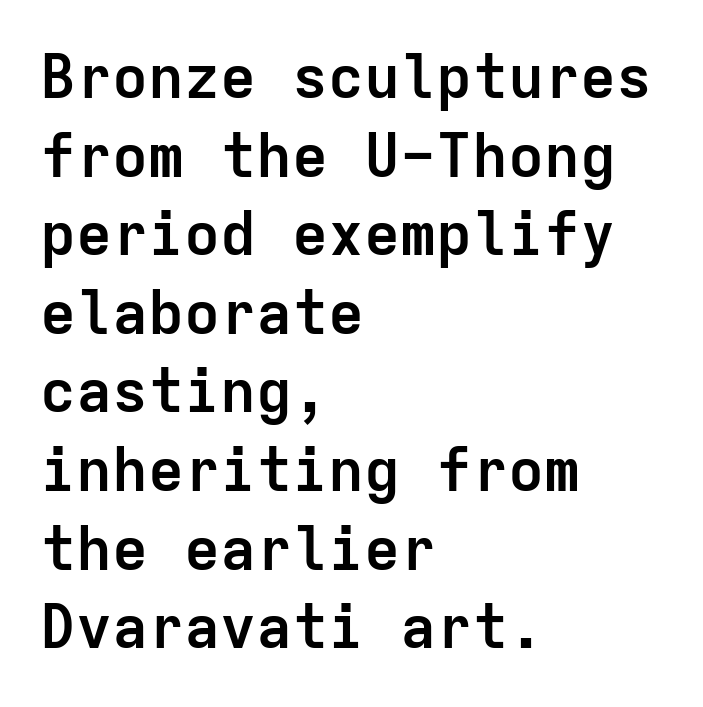
Q: Is the text bold? A: Yes.
Q: Is the text italic (slanted)? A: No, it is upright.
Q: Is the typeface a serif or a sans-serif typeface? A: Sans-serif.
Q: Is the text underlined? A: No.
Q: How is the paragraph aligned? A: Left-aligned.
Q: Is the spacing between letters normal or unusually wide? A: Normal.
Q: Is the spacing between lines tight, normal or loose? A: Normal.
Q: Width (condensed, normal, or wide)? A: Normal.
Q: Stroke contrast? A: Low.
Q: x-height? A: Medium.
Q: Monospaced? A: Yes.
